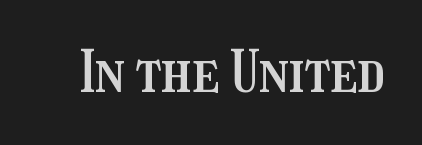
{"italic": "no", "width": "condensed", "stroke_contrast": "medium", "x_height": "medium", "monospaced": "no", "underline": "no", "letter_spacing": "normal", "letter_spacing_em": 0.0, "glyph_px": 57}
